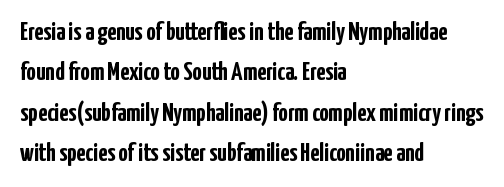
{"italic": "no", "bold": "yes", "underline": "no", "align": "left", "line_spacing": "normal", "line_spacing_ratio": 1.55, "letter_spacing": "normal", "letter_spacing_em": 0.0, "glyph_px": 26}
